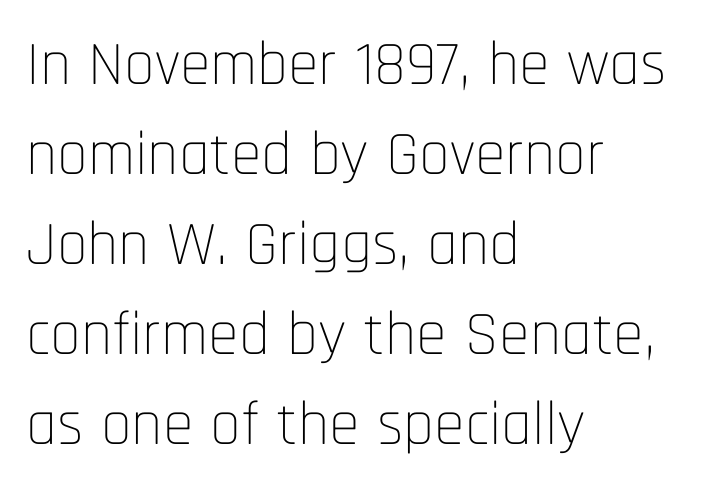
The letters stand straight up with perfectly vertical stems. All the whitespace from short lines collects on the right. The cut favours lightness, reaching ordinary text weight at its darkest. Look at the tracking — it's just the regular setting, nothing added.
